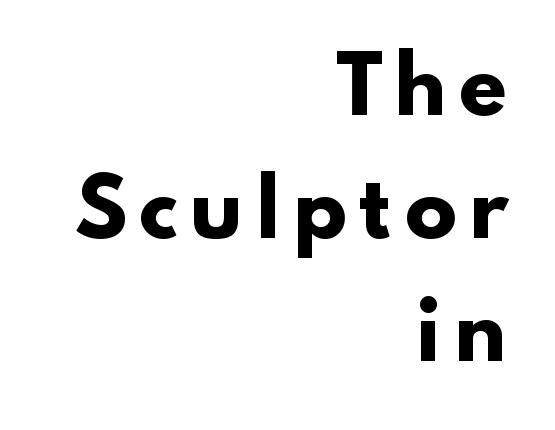
{"serif": "no", "italic": "no", "bold": "yes", "weight": "heavy", "width": "wide", "stroke_contrast": "low", "x_height": "small", "monospaced": "no", "underline": "no", "align": "right", "line_spacing": "normal", "line_spacing_ratio": 1.58, "glyph_px": 78}
